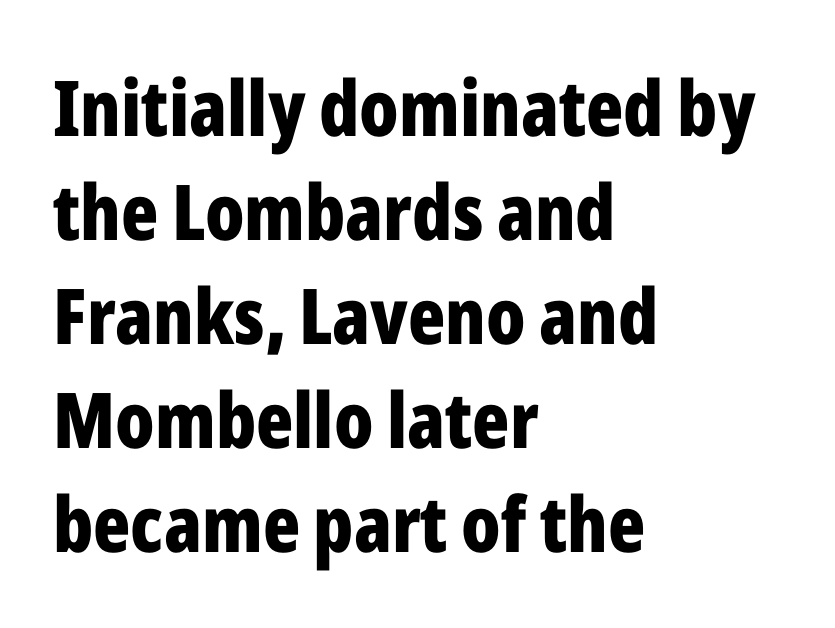
Q: Is the text bold? A: Yes.
Q: Is the text italic (slanted)? A: No, it is upright.
Q: Is the typeface a serif or a sans-serif typeface? A: Sans-serif.
Q: Is the text underlined? A: No.
Q: How is the paragraph aligned? A: Left-aligned.
Q: Is the spacing between letters normal or unusually wide? A: Normal.
Q: Is the spacing between lines tight, normal or loose? A: Normal.
Q: Width (condensed, normal, or wide)? A: Condensed.
Q: Stroke contrast? A: Low.
Q: x-height? A: Medium.
Q: Monospaced? A: No.
